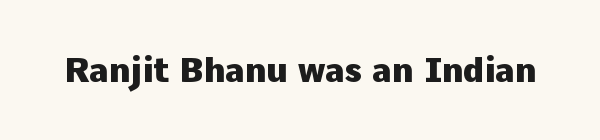
The image shows 34 px heavy sans-serif type, upright; set normal letter spacing, not underlined; low stroke contrast and a medium x-height.
